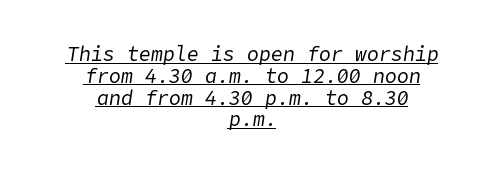
{"italic": "yes", "lean": "right", "slant_degrees": 9, "bold": "no", "underline": "yes", "align": "center", "line_spacing": "tight", "line_spacing_ratio": 1.09, "letter_spacing": "normal", "letter_spacing_em": 0.0, "glyph_px": 20}
